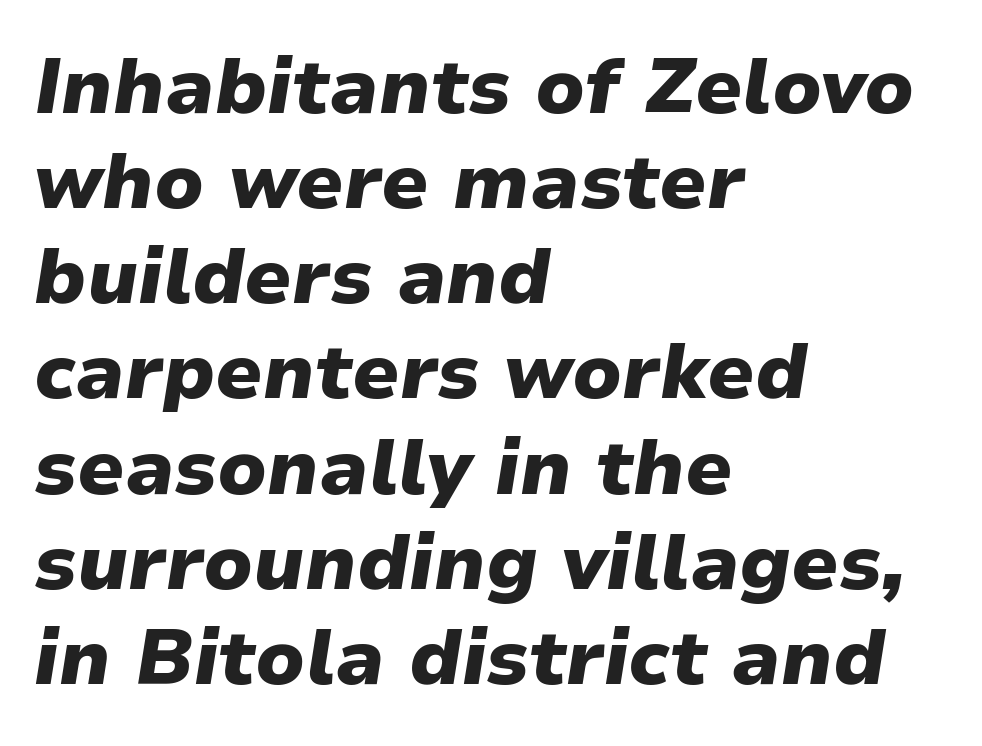
{"italic": "yes", "lean": "right", "slant_degrees": 9, "bold": "yes", "weight": "heavy", "width": "normal", "stroke_contrast": "low", "x_height": "medium", "monospaced": "no", "underline": "no", "align": "left", "line_spacing_ratio": 1.22, "letter_spacing": "normal", "letter_spacing_em": 0.0, "glyph_px": 78}
